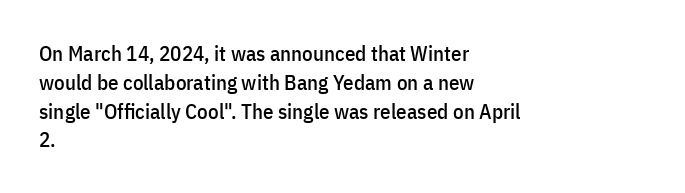
Q: Is the text italic (slanted)? A: No, it is upright.
Q: Is the text underlined? A: No.
Q: How is the paragraph aligned? A: Left-aligned.
Q: Is the spacing between letters normal or unusually wide? A: Normal.
Q: Is the spacing between lines tight, normal or loose? A: Normal.
